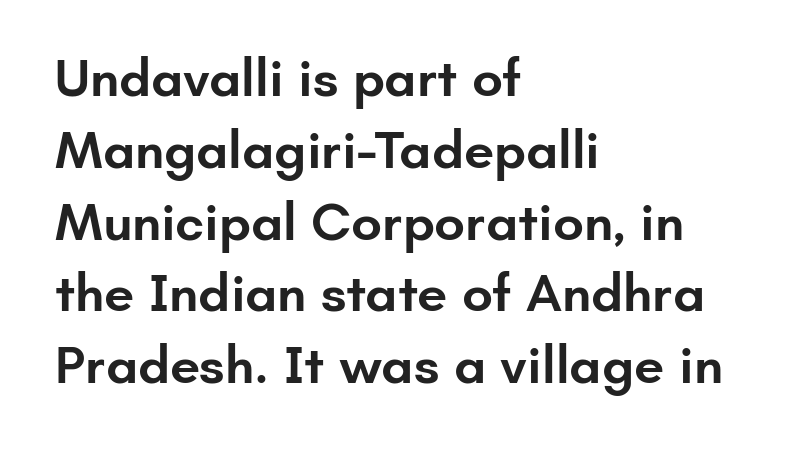
Q: Is the text bold? A: Semi-bold.
Q: Is the text italic (slanted)? A: No, it is upright.
Q: Is the typeface a serif or a sans-serif typeface? A: Sans-serif.
Q: Is the text underlined? A: No.
Q: How is the paragraph aligned? A: Left-aligned.
Q: Is the spacing between letters normal or unusually wide? A: Normal.
Q: Is the spacing between lines tight, normal or loose? A: Normal.
Q: Width (condensed, normal, or wide)? A: Normal.
Q: Stroke contrast? A: Low.
Q: x-height? A: Small.
Q: Monospaced? A: No.
